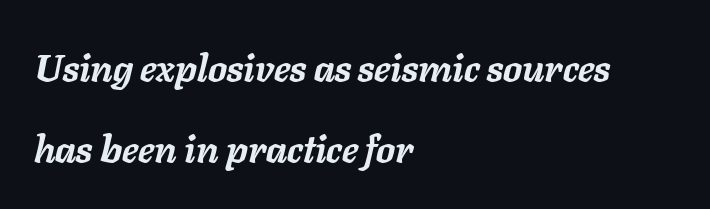
The image shows 38 px semibold type, italic (leaning right); set left-aligned, loose line spacing (2.12x), normal letter spacing, not underlined; low stroke contrast and a medium x-height.
